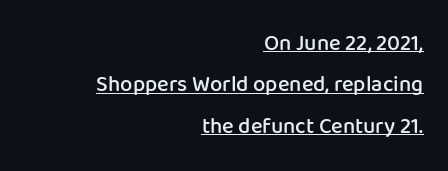
{"italic": "no", "bold": "semi", "underline": "yes", "align": "right", "line_spacing_ratio": 1.88, "letter_spacing": "normal", "letter_spacing_em": 0.0, "glyph_px": 22}
